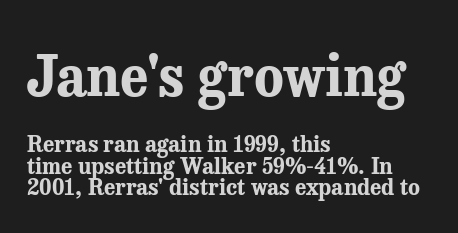
Q: Is the text bold? A: Yes.
Q: Is the text italic (slanted)? A: No, it is upright.
Q: Is the typeface a serif or a sans-serif typeface? A: Serif.
Q: Is the text underlined? A: No.
Q: How is the paragraph aligned? A: Left-aligned.
Q: Is the spacing between letters normal or unusually wide? A: Normal.
Q: Is the spacing between lines tight, normal or loose? A: Tight.
Q: Which block of text is set in a larger size, the first (top) or the second (bottom)? A: The first (top) one.
Q: Width (condensed, normal, or wide)? A: Normal.
Q: Stroke contrast? A: Medium.
Q: x-height? A: Medium.
Q: Monospaced? A: No.
